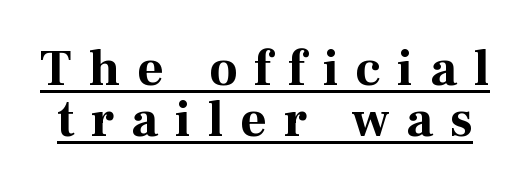
{"serif": "yes", "italic": "no", "bold": "yes", "weight": "bold", "width": "normal", "stroke_contrast": "medium", "x_height": "medium", "monospaced": "no", "underline": "yes", "line_spacing": "tight", "line_spacing_ratio": 1.0, "letter_spacing": "wide", "letter_spacing_em": 0.33, "glyph_px": 51}
